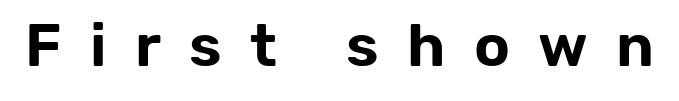
{"serif": "no", "italic": "no", "width": "normal", "stroke_contrast": "low", "x_height": "medium", "monospaced": "no", "underline": "no", "letter_spacing": "wide", "letter_spacing_em": 0.47, "glyph_px": 60}
